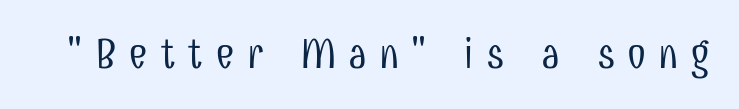
Q: Is the text bold? A: No.
Q: Is the text italic (slanted)? A: No, it is upright.
Q: Is the typeface a serif or a sans-serif typeface? A: Sans-serif.
Q: Is the text underlined? A: No.
Q: Is the spacing between letters normal or unusually wide? A: Unusually wide.
Q: Width (condensed, normal, or wide)? A: Condensed.
Q: Stroke contrast? A: Low.
Q: x-height? A: Medium.
Q: Monospaced? A: No.
